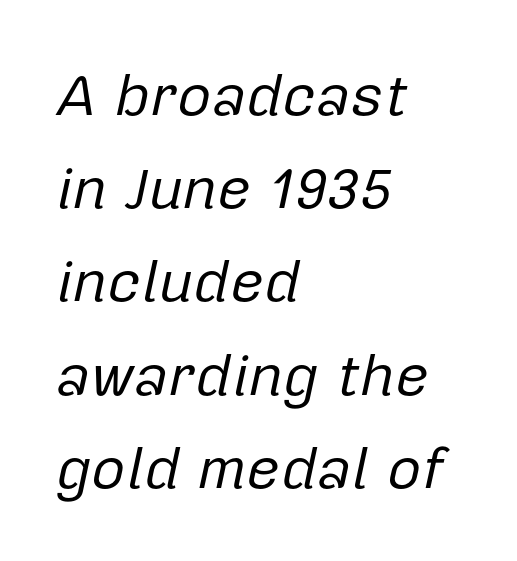
{"italic": "yes", "lean": "right", "slant_degrees": 12, "bold": "no", "weight": "regular", "width": "normal", "stroke_contrast": "low", "x_height": "medium", "monospaced": "no", "underline": "no", "align": "left", "line_spacing": "normal", "line_spacing_ratio": 1.58, "letter_spacing": "normal", "letter_spacing_em": 0.0, "glyph_px": 59}
